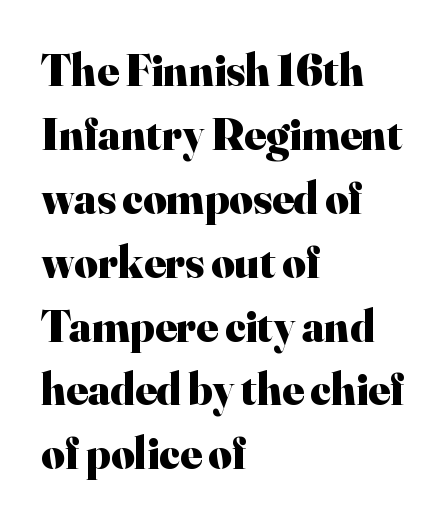
The image shows 45 px heavy serif type, upright; set left-aligned, normal line spacing (1.42x), normal letter spacing, not underlined; high stroke contrast and a small x-height.
